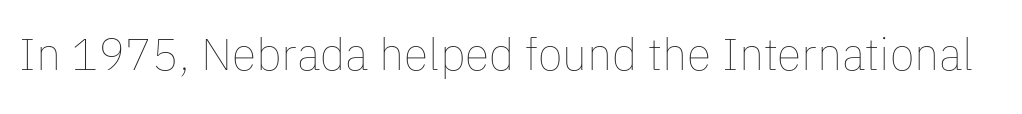
These lines are rendered in a variable-pitch font. Standard letterfit; no display-style spreading of the glyphs. Italic? Not at all — the glyphs are vertical. Bold? No — there's no thickening of the strokes. Any mark beneath the type? The region is blank.
